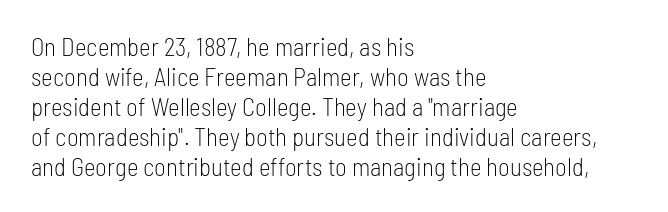
Q: Is the text bold? A: No.
Q: Is the text italic (slanted)? A: No, it is upright.
Q: Is the text underlined? A: No.
Q: How is the paragraph aligned? A: Left-aligned.
Q: Is the spacing between letters normal or unusually wide? A: Normal.
